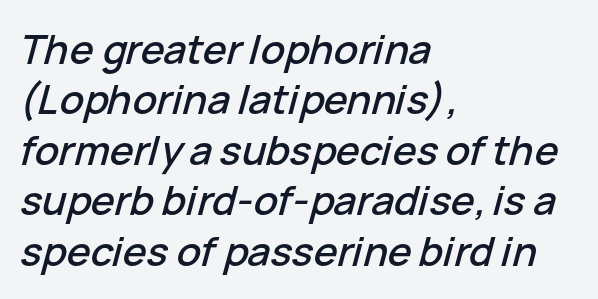
Q: Is the text italic (slanted)? A: Yes, it leans right by about 15 degrees.
Q: Is the text underlined? A: No.
Q: How is the paragraph aligned? A: Left-aligned.
Q: Is the spacing between letters normal or unusually wide? A: Normal.
Q: Is the spacing between lines tight, normal or loose? A: Normal.
Q: Width (condensed, normal, or wide)? A: Normal.
Q: Stroke contrast? A: Low.
Q: x-height? A: Medium.
Q: Monospaced? A: No.
